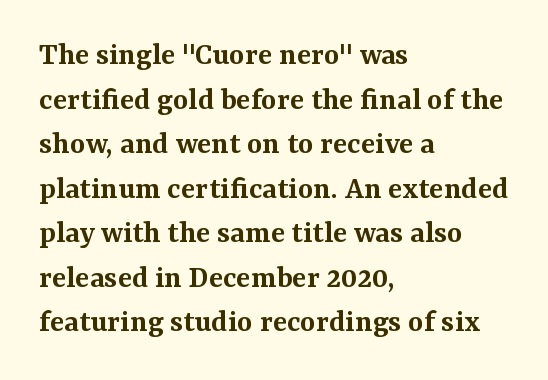
{"serif": "yes", "italic": "no", "bold": "semi", "weight": "semibold", "width": "normal", "stroke_contrast": "medium", "x_height": "medium", "monospaced": "no", "underline": "no", "align": "left", "line_spacing": "normal", "line_spacing_ratio": 1.35, "letter_spacing": "normal", "letter_spacing_em": 0.0, "glyph_px": 33}
